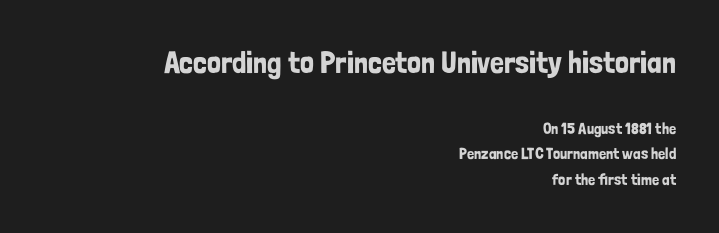
This sample has the flowing, uneven cadence of proportional lettering. Typographically, this falls in the sans-serif category. These lines sit exactly where default settings would place them. A roman cut, with each character standing at attention.
